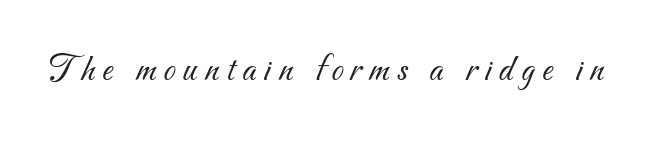
Q: Is the text bold? A: No.
Q: Is the typeface a serif or a sans-serif typeface? A: Sans-serif.
Q: Is the text underlined? A: No.
Q: Width (condensed, normal, or wide)? A: Normal.
Q: Stroke contrast? A: Medium.
Q: x-height? A: Small.
Q: Monospaced? A: No.
